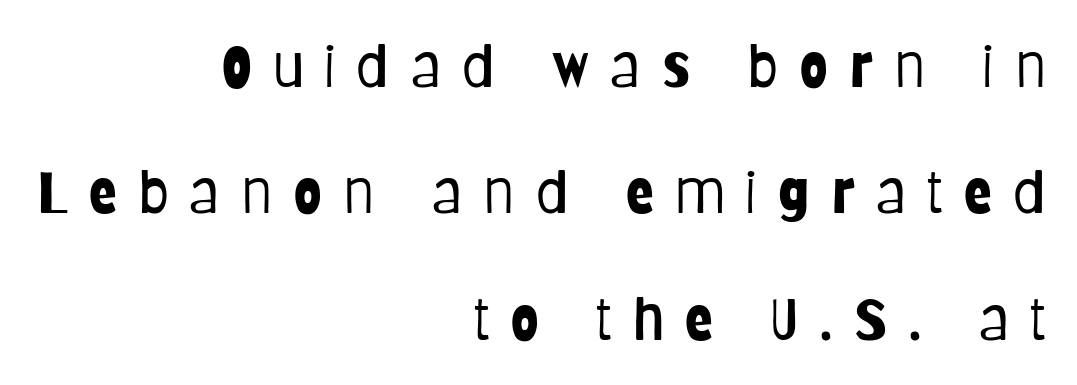
{"serif": "no", "italic": "no", "bold": "no", "weight": "light", "width": "condensed", "stroke_contrast": "low", "x_height": "large", "monospaced": "no", "underline": "no", "align": "right", "line_spacing": "loose", "line_spacing_ratio": 2.18, "letter_spacing": "wide", "letter_spacing_em": 0.36, "glyph_px": 58}
